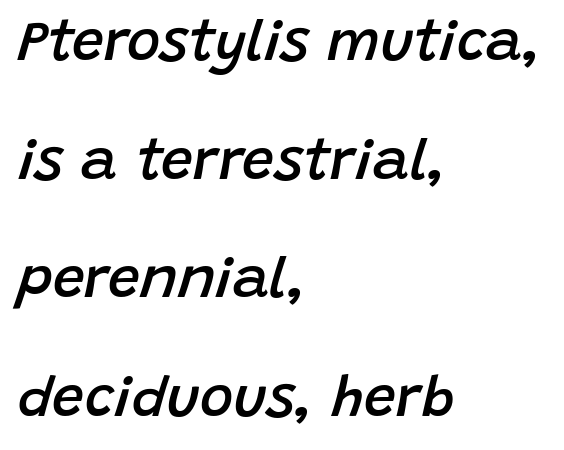
What's the leading like? Stretched, with rows far apart. This is the in-between weight designers call semibold or demi. Visually the block forms a straight wall on the left and a jagged coastline on the right. Character widths vary here, with narrow letters taking less room than wide ones. This rendering features lettering with no underline. The rendering applies a slant to the glyphs.
